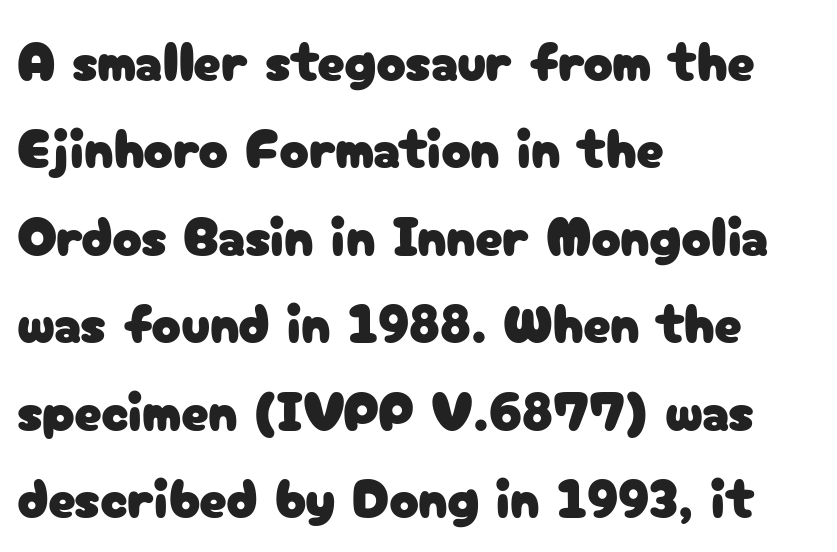
{"serif": "no", "italic": "no", "width": "normal", "stroke_contrast": "low", "x_height": "medium", "monospaced": "no", "underline": "no", "align": "left", "line_spacing": "normal", "line_spacing_ratio": 1.59, "letter_spacing": "normal", "letter_spacing_em": 0.0, "glyph_px": 55}
